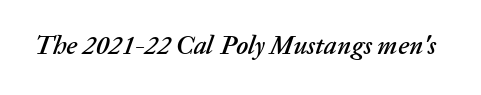
{"italic": "yes", "lean": "right", "slant_degrees": 20, "underline": "no", "letter_spacing": "normal", "letter_spacing_em": 0.0, "glyph_px": 26}
